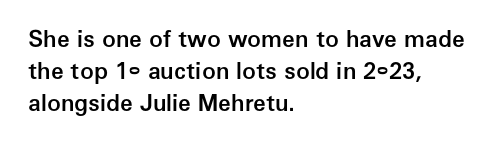
Q: Is the text bold? A: Semi-bold.
Q: Is the text italic (slanted)? A: No, it is upright.
Q: Is the text underlined? A: No.
Q: How is the paragraph aligned? A: Left-aligned.
Q: Is the spacing between letters normal or unusually wide? A: Normal.
Q: Is the spacing between lines tight, normal or loose? A: Normal.
